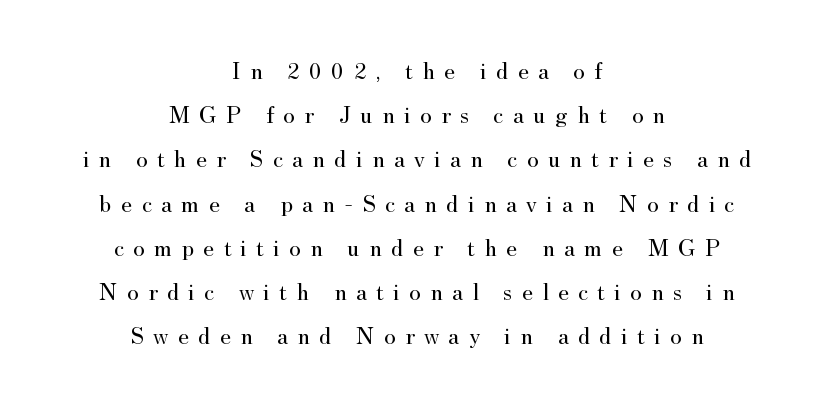
The image shows 25 px text type, upright; set centered, line spacing 1.77x, unusually wide letter spacing (+0.37 em), not underlined.
